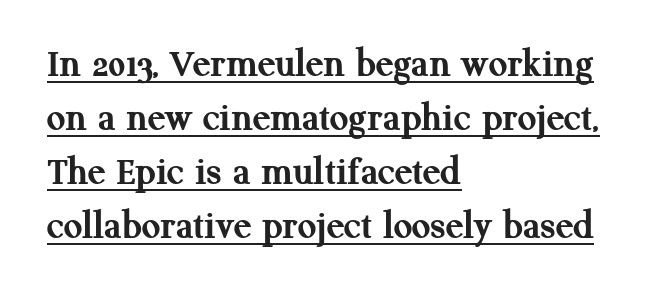
Q: Is the text bold? A: Yes.
Q: Is the text italic (slanted)? A: No, it is upright.
Q: Is the typeface a serif or a sans-serif typeface? A: Serif.
Q: Is the text underlined? A: Yes.
Q: How is the paragraph aligned? A: Left-aligned.
Q: Is the spacing between letters normal or unusually wide? A: Normal.
Q: Is the spacing between lines tight, normal or loose? A: Normal.
Q: Width (condensed, normal, or wide)? A: Normal.
Q: Stroke contrast? A: Medium.
Q: x-height? A: Medium.
Q: Monospaced? A: No.
